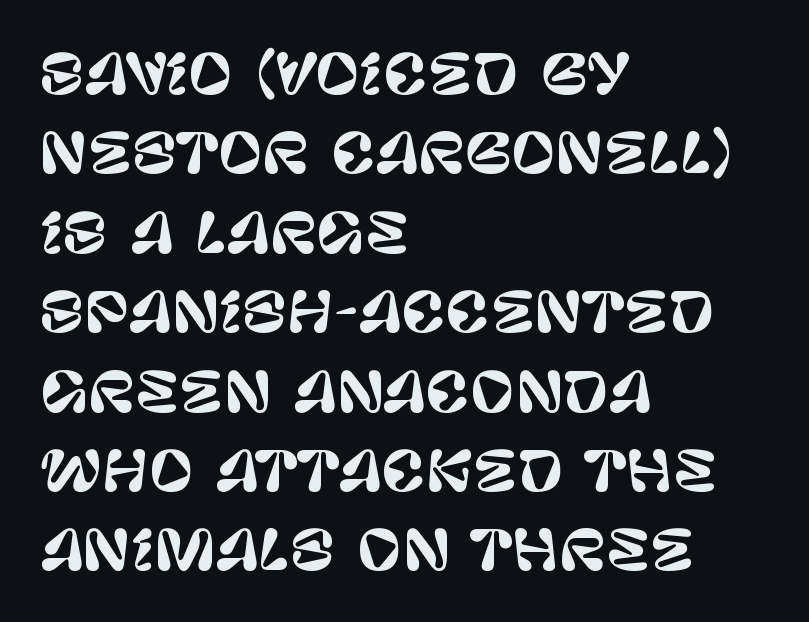
{"serif": "no", "width": "normal", "stroke_contrast": "low", "x_height": "large", "monospaced": "no", "underline": "no", "align": "left", "line_spacing": "normal", "line_spacing_ratio": 1.47, "letter_spacing": "normal", "letter_spacing_em": 0.0, "glyph_px": 54}
